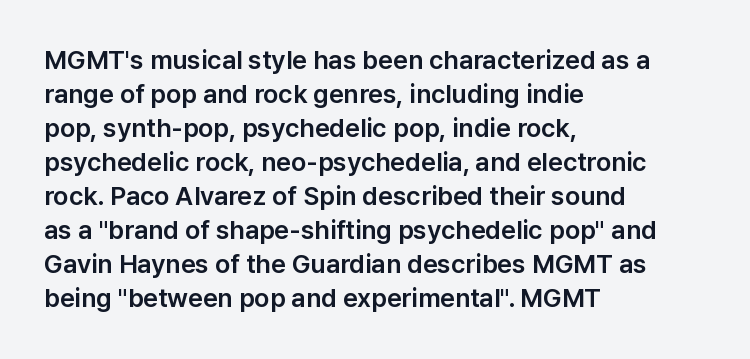
{"italic": "no", "underline": "no", "align": "left", "line_spacing": "normal", "line_spacing_ratio": 1.31, "letter_spacing": "normal", "letter_spacing_em": 0.0, "glyph_px": 26}
